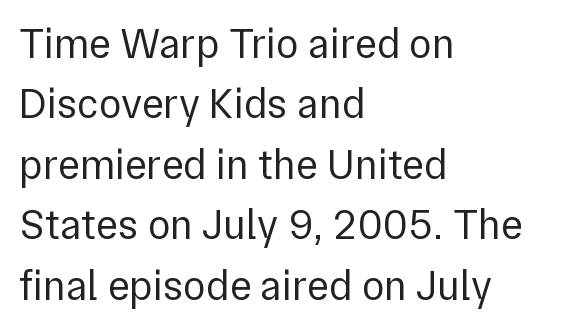
{"serif": "no", "italic": "no", "bold": "no", "weight": "regular", "width": "normal", "stroke_contrast": "low", "x_height": "medium", "monospaced": "no", "underline": "no", "align": "left", "line_spacing": "normal", "line_spacing_ratio": 1.44, "letter_spacing": "normal", "letter_spacing_em": 0.0, "glyph_px": 42}
